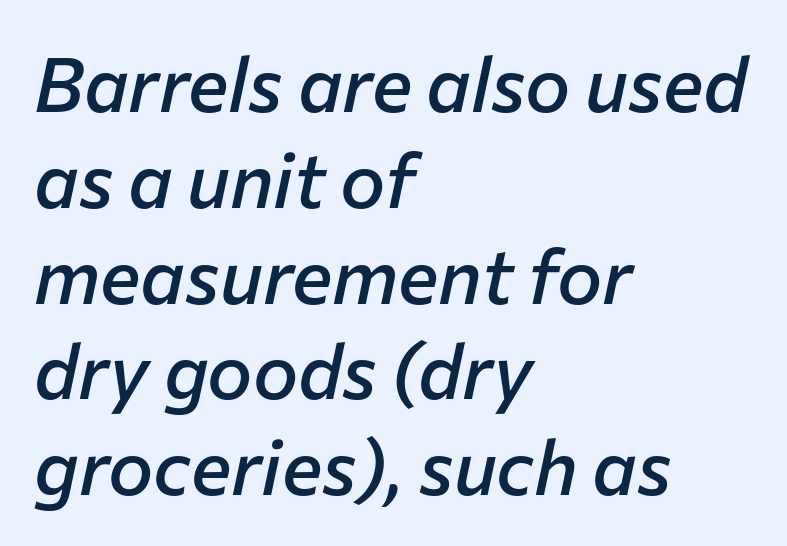
{"italic": "yes", "lean": "right", "slant_degrees": 12, "bold": "semi", "weight": "semibold", "width": "normal", "stroke_contrast": "low", "x_height": "medium", "monospaced": "no", "underline": "no", "align": "left", "line_spacing": "normal", "line_spacing_ratio": 1.26, "letter_spacing": "normal", "letter_spacing_em": 0.0, "glyph_px": 76}
